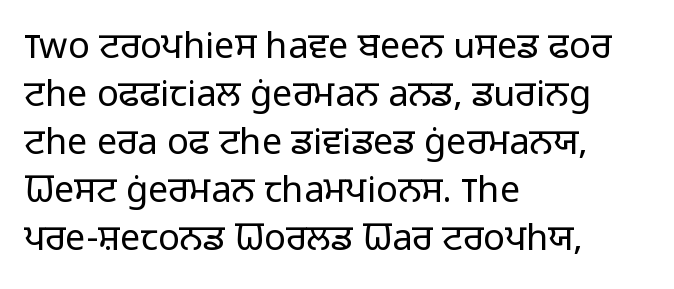
These lines stack with their left ends in a neat column. Normally led — the rows are evenly, conventionally spaced. Nope, not italic — everything's standing straight. Stems and bowls with no extra thickness — not bold.
